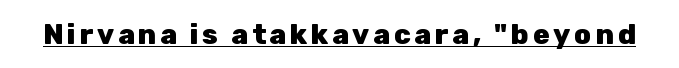
Does the type have serifs? No, each stem ends abruptly. You'd pick this weight for a headline — it's a proper bold. Unlike italic type, these characters show no tilt at all. Note the varied advance widths — an 'i' is clearly narrower than an 'm'.
